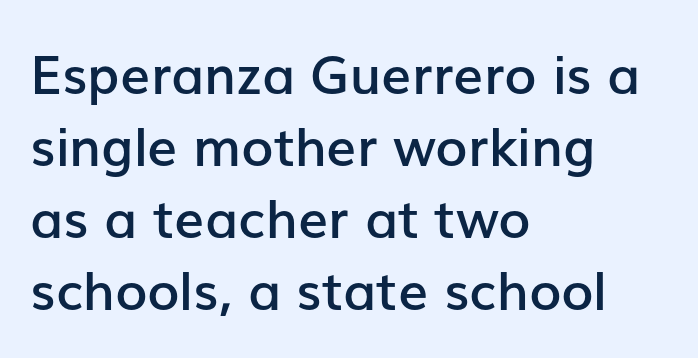
The image shows 53 px semibold sans-serif type, upright; set left-aligned, normal line spacing (1.36x), normal letter spacing, not underlined; low stroke contrast and a medium x-height.
